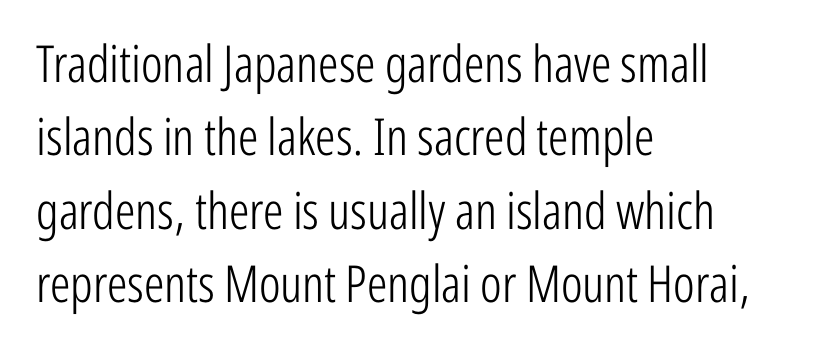
The image shows 51 px light, condensed sans-serif type, upright; set left-aligned, normal line spacing (1.44x), normal letter spacing, not underlined; low stroke contrast and a medium x-height.
